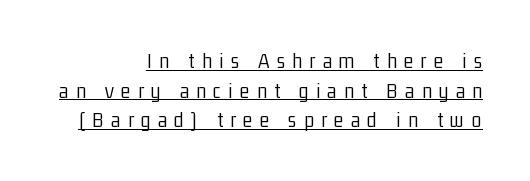
{"italic": "no", "bold": "no", "underline": "yes", "align": "right", "line_spacing": "normal", "line_spacing_ratio": 1.35, "letter_spacing": "wide", "letter_spacing_em": 0.34, "glyph_px": 22}
